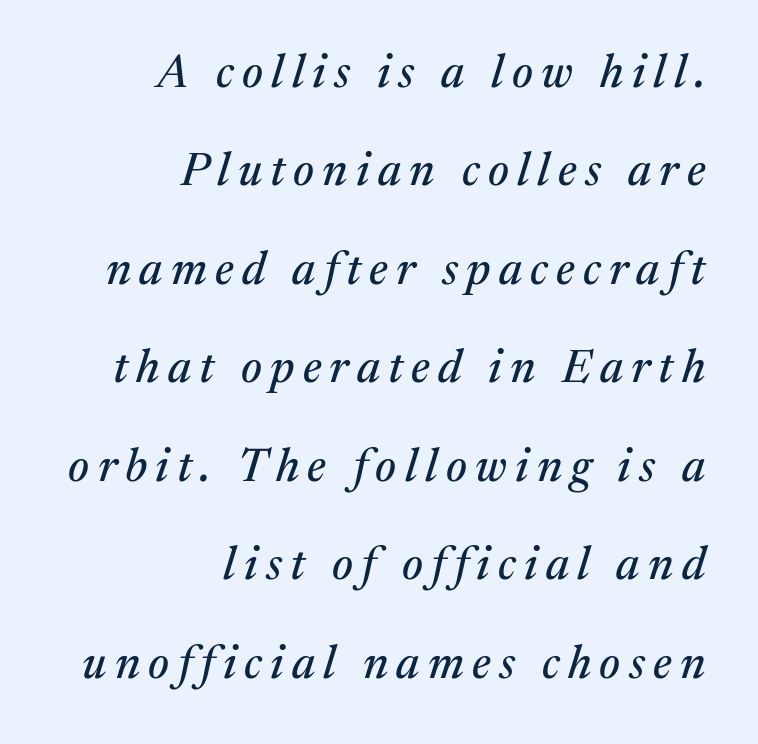
The face used here has a pronounced slope to its letters. You could not count columns in this text — the font is proportionally spaced. Which margin do the lines hug? The right one — the left edge is uneven. Each letter's strokes conclude with small projecting serifs. Letters rest on an invisible, unmarked baseline. This sample trades compactness for vertical openness between lines.
